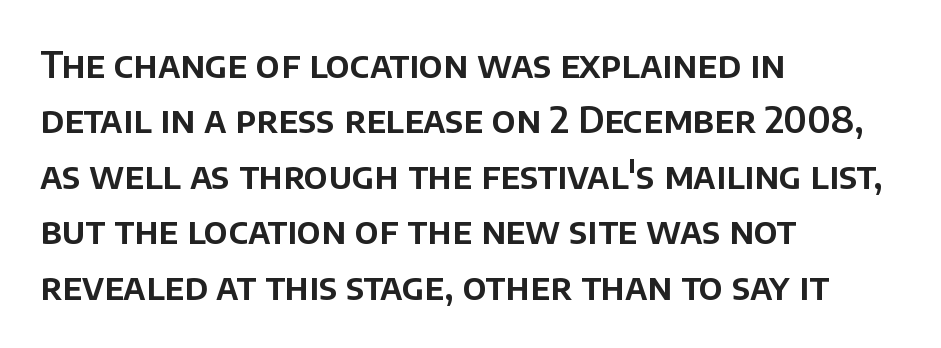
The image shows 36 px sans-serif type, upright; set left-aligned, normal line spacing (1.54x), normal letter spacing, not underlined; low stroke contrast and a large x-height.
